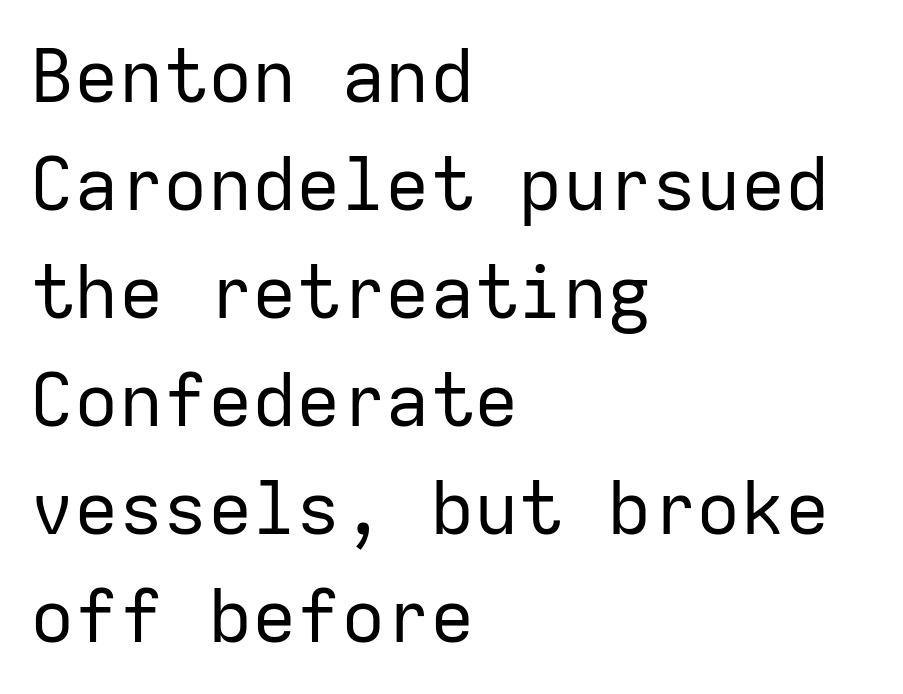
Line spacing here is normal. The type sits square on the baseline with zero lean. This sample has the even, mechanical cadence of fixed-width lettering. The specimen omits any rule beneath the text block's lines.
